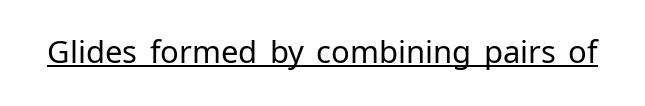
Counters stay open thanks to moderate or lighter strokes. I'd call this a sans setting — the letters go barefoot. This rendering features underlined lettering. The line texture is even and compact thanks to regular tracking. In terms of posture, this sample is upright.
